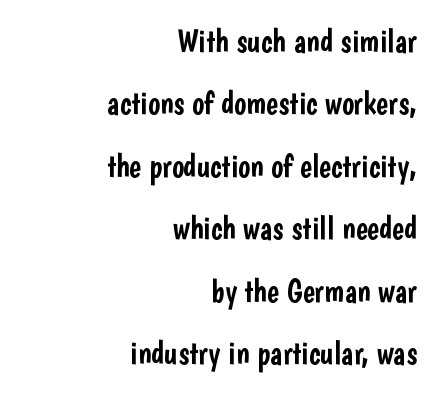
A typesetter would mark this as roman, not italic. The vertical gap from one line to the next is large. Classification — sans serif. Does the copy run flush right? Yes — the right margin is perfectly even. Note the varied advance widths — an 'i' is clearly narrower than an 'm'. Between one letter and the next there's only the usual sliver of space.
